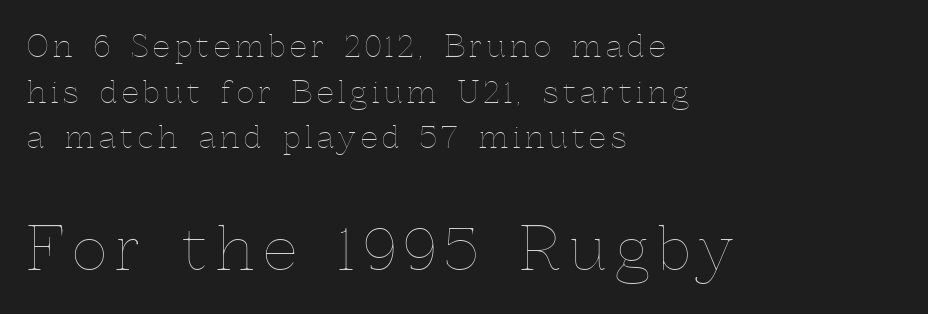
{"italic": "no", "bold": "no", "weight": "thin", "width": "normal", "x_height": "medium", "monospaced": "no", "underline": "no", "align": "left", "line_spacing": "normal", "line_spacing_ratio": 1.52, "larger_block": "second", "size_ratio": 1.97, "glyph_px": 59}
